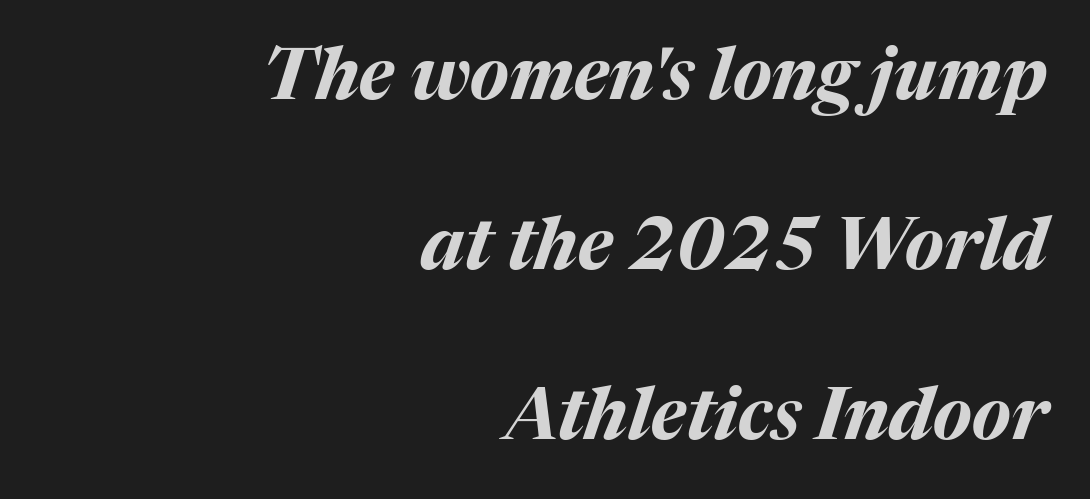
The image shows 72 px bold type, italic (leaning right); set right-aligned, loose line spacing (2.36x), normal letter spacing, not underlined; medium stroke contrast and a medium x-height.
